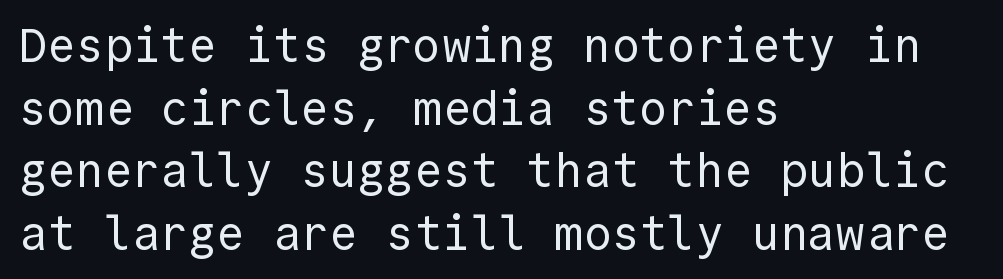
The line-height multiplier appears to be the usual default. Default kerning and tracking; the words read as compact shapes. The setting favours the left margin, as ordinary paragraphs usually do. Weight: regular or lighter. Rendered with straight, roman letterforms.
